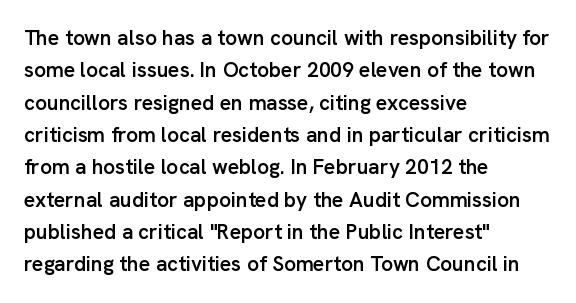
{"italic": "no", "bold": "semi", "underline": "no", "align": "left", "line_spacing": "normal", "line_spacing_ratio": 1.54, "letter_spacing": "normal", "letter_spacing_em": 0.0, "glyph_px": 21}
